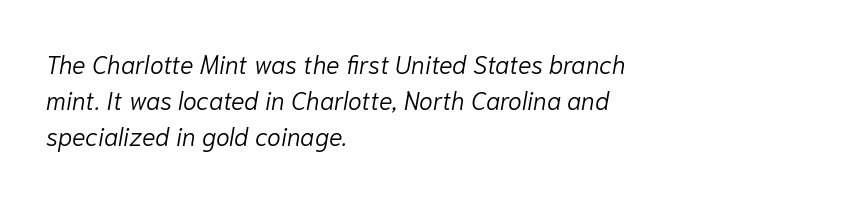
The image shows 25 px text type, italic (leaning right); set left-aligned, normal line spacing (1.45x), normal letter spacing, not underlined.
